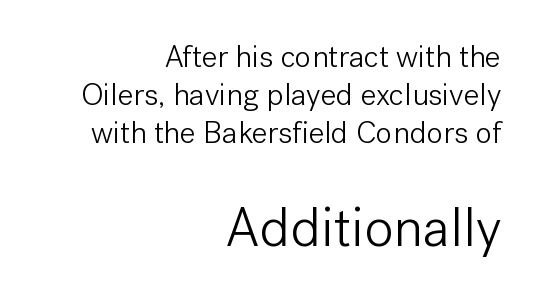
{"serif": "no", "italic": "no", "bold": "no", "weight": "light", "width": "normal", "stroke_contrast": "low", "x_height": "medium", "monospaced": "no", "underline": "no", "align": "right", "line_spacing_ratio": 1.22, "letter_spacing": "normal", "letter_spacing_em": 0.0, "larger_block": "second", "size_ratio": 1.77, "glyph_px": 55}
